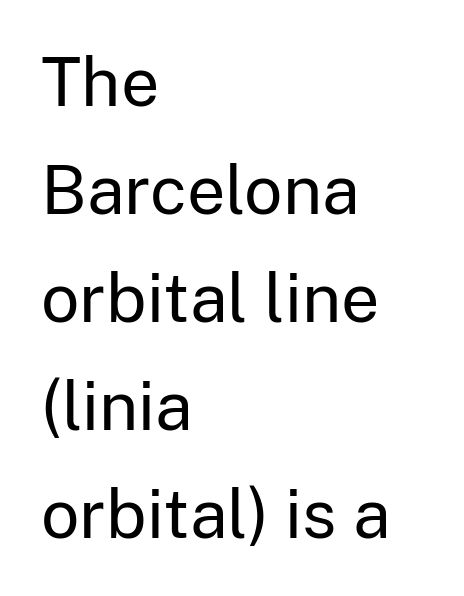
{"serif": "no", "italic": "no", "bold": "no", "weight": "regular", "width": "normal", "stroke_contrast": "low", "x_height": "medium", "monospaced": "no", "underline": "no", "align": "left", "line_spacing": "normal", "line_spacing_ratio": 1.59, "letter_spacing": "normal", "letter_spacing_em": 0.0, "glyph_px": 68}
